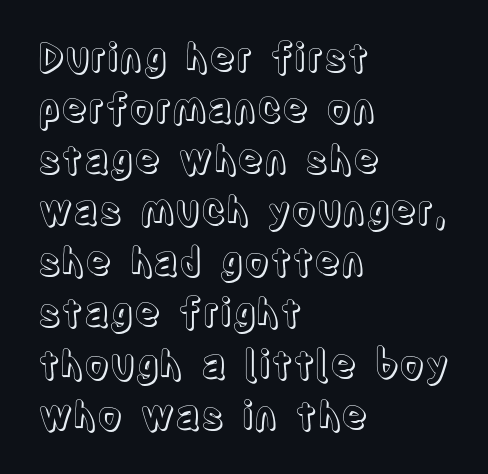
Q: Is the text italic (slanted)? A: No, it is upright.
Q: Is the text underlined? A: No.
Q: How is the paragraph aligned? A: Left-aligned.
Q: Is the spacing between letters normal or unusually wide? A: Normal.
Q: Is the spacing between lines tight, normal or loose? A: Normal.
Q: Width (condensed, normal, or wide)? A: Condensed.
Q: x-height? A: Large.
Q: Monospaced? A: No.
